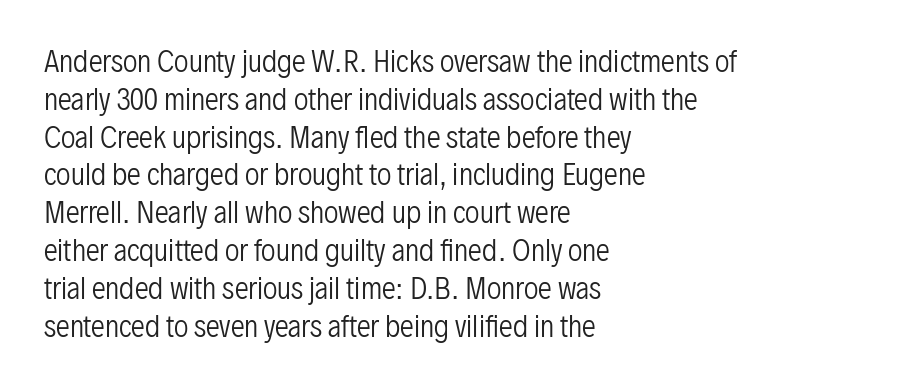
{"serif": "no", "italic": "no", "bold": "no", "weight": "regular", "width": "condensed", "stroke_contrast": "low", "x_height": "medium", "monospaced": "no", "underline": "no", "align": "left", "line_spacing": "normal", "line_spacing_ratio": 1.35, "letter_spacing": "normal", "letter_spacing_em": 0.0, "glyph_px": 28}
